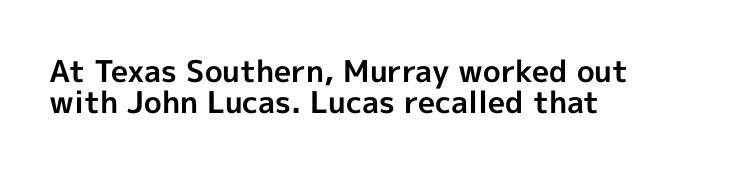
{"serif": "no", "italic": "no", "bold": "yes", "weight": "bold", "width": "normal", "x_height": "medium", "monospaced": "no", "underline": "no", "align": "left", "line_spacing": "tight", "line_spacing_ratio": 1.05, "letter_spacing": "normal", "letter_spacing_em": 0.0, "glyph_px": 30}
